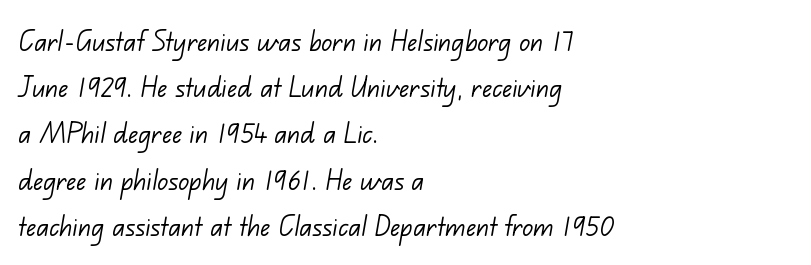
Q: Is the text bold? A: No.
Q: Is the typeface a serif or a sans-serif typeface? A: Sans-serif.
Q: Is the text underlined? A: No.
Q: How is the paragraph aligned? A: Left-aligned.
Q: Is the spacing between letters normal or unusually wide? A: Normal.
Q: Is the spacing between lines tight, normal or loose? A: Normal.
Q: Width (condensed, normal, or wide)? A: Normal.
Q: Stroke contrast? A: Low.
Q: x-height? A: Small.
Q: Monospaced? A: No.
